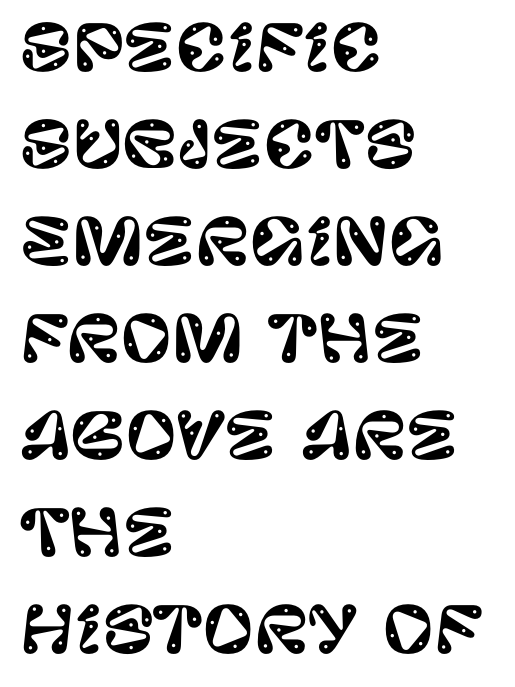
The image shows 63 px sans-serif type; set left-aligned, normal line spacing (1.54x), normal letter spacing, not underlined; low stroke contrast and a large x-height.
